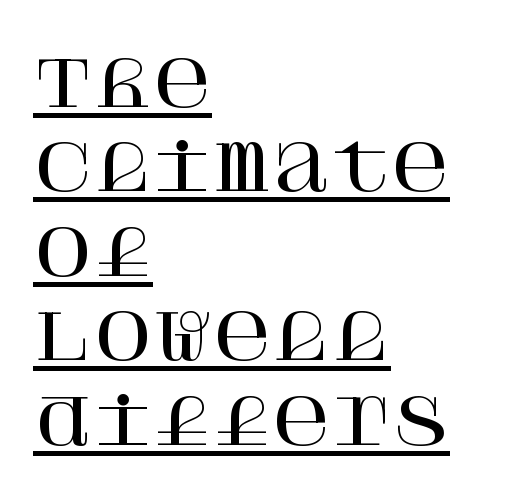
Q: Is the text italic (slanted)? A: No, it is upright.
Q: Is the typeface a serif or a sans-serif typeface? A: Serif.
Q: Is the text underlined? A: Yes.
Q: How is the paragraph aligned? A: Left-aligned.
Q: Is the spacing between letters normal or unusually wide? A: Normal.
Q: Is the spacing between lines tight, normal or loose? A: Normal.
Q: Width (condensed, normal, or wide)? A: Normal.
Q: Stroke contrast? A: High.
Q: x-height? A: Large.
